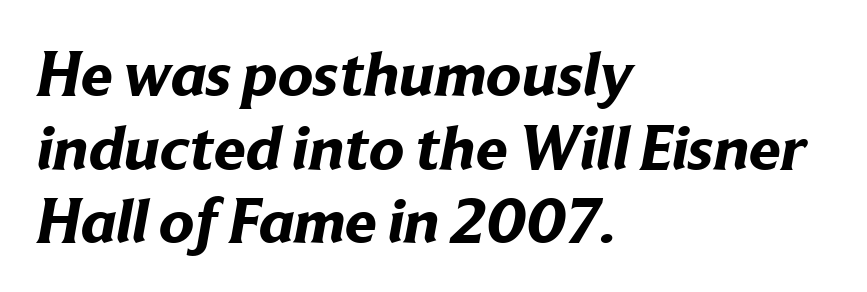
Q: Is the text bold? A: Yes.
Q: Is the typeface a serif or a sans-serif typeface? A: Sans-serif.
Q: Is the text underlined? A: No.
Q: How is the paragraph aligned? A: Left-aligned.
Q: Is the spacing between letters normal or unusually wide? A: Normal.
Q: Is the spacing between lines tight, normal or loose? A: Tight.
Q: Width (condensed, normal, or wide)? A: Normal.
Q: Stroke contrast? A: Low.
Q: x-height? A: Medium.
Q: Monospaced? A: No.
